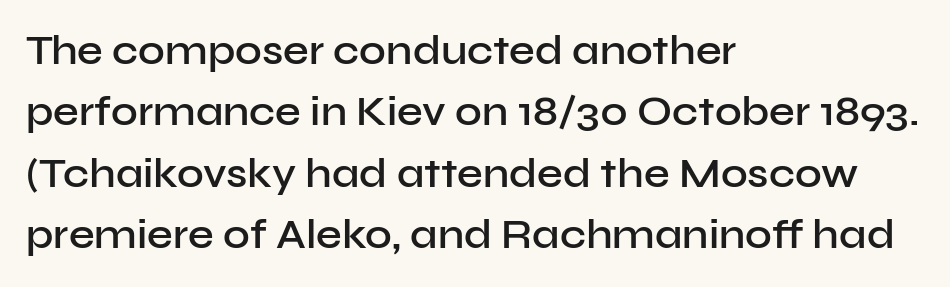
Reading down the block, your eye returns to a fixed left position each line. The passage shown is typeset with a sans-serif family. The letters sit at their default tracking, neither squeezed nor spread. Slightly chunky letters — semibold, I'd say, not full bold. Beneath every word, the page is bare.
